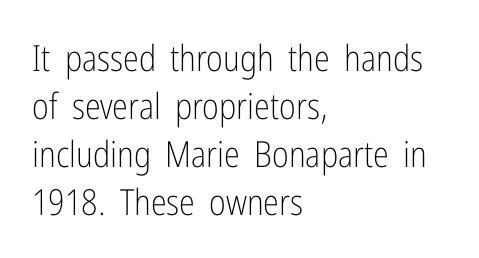
{"serif": "no", "italic": "no", "bold": "no", "weight": "light", "width": "condensed", "stroke_contrast": "low", "x_height": "medium", "monospaced": "no", "underline": "no", "align": "left", "line_spacing": "normal", "line_spacing_ratio": 1.33, "letter_spacing": "normal", "letter_spacing_em": 0.0, "glyph_px": 36}
